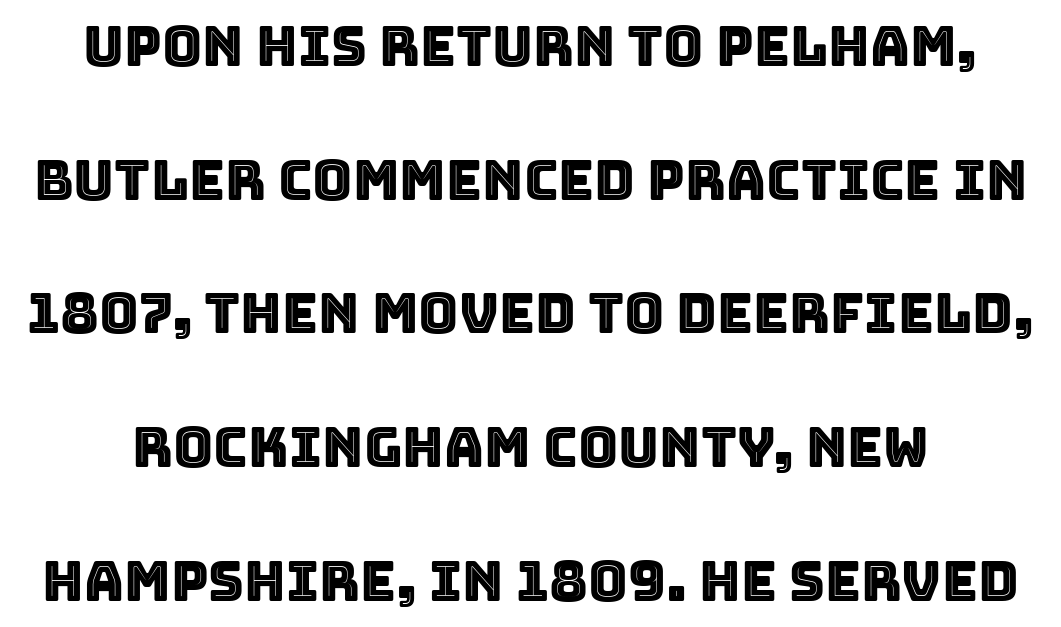
The image shows 55 px text type, upright; set loose line spacing (2.43x), normal letter spacing, not underlined; a large x-height.
